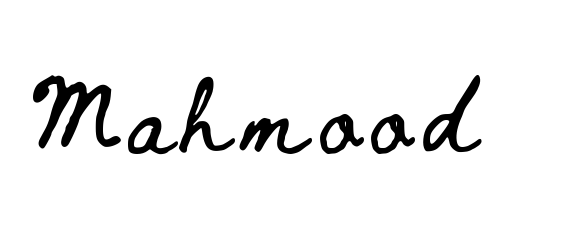
Q: Is the text underlined? A: No.
Q: Width (condensed, normal, or wide)? A: Wide.
Q: Stroke contrast? A: Low.
Q: x-height? A: Small.
Q: Monospaced? A: No.
